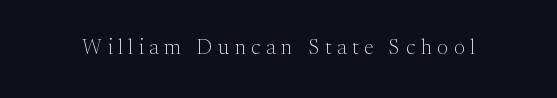
{"italic": "no", "bold": "no", "underline": "no", "letter_spacing": "wide", "letter_spacing_em": 0.27, "glyph_px": 21}
